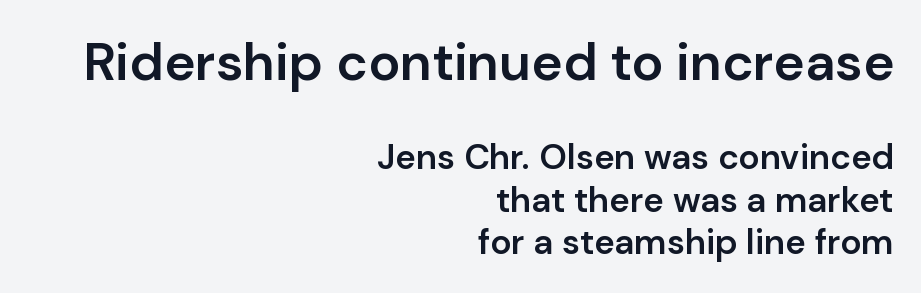
Looks like regular typesetting: each glyph gets only the width it needs. The gap between lines stays unmarked. Type style note: lacks serifs. Typeset ragged left — the right edge is the straight one. No italicization has been applied; the sample stays upright.
